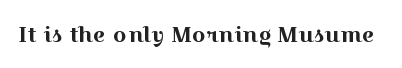
Q: Is the text italic (slanted)? A: No, it is upright.
Q: Is the text underlined? A: No.
Q: Is the spacing between letters normal or unusually wide? A: Normal.
